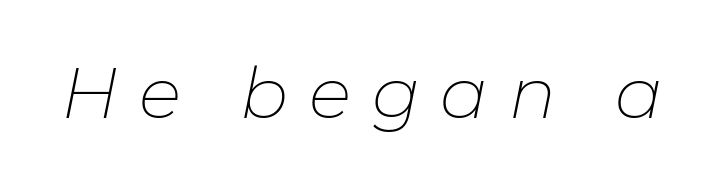
Q: Is the text bold? A: No.
Q: Is the text italic (slanted)? A: Yes, it leans right by about 11 degrees.
Q: Is the text underlined? A: No.
Q: Is the spacing between letters normal or unusually wide? A: Unusually wide.
Q: Width (condensed, normal, or wide)? A: Normal.
Q: Stroke contrast? A: Low.
Q: x-height? A: Medium.
Q: Monospaced? A: No.
